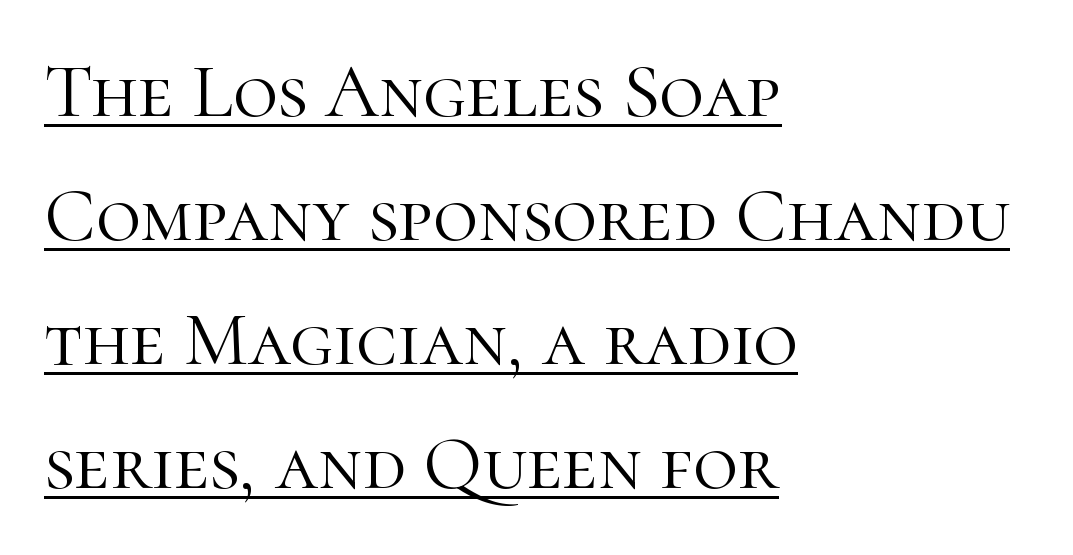
Q: Is the text bold? A: No.
Q: Is the text italic (slanted)? A: No, it is upright.
Q: Is the typeface a serif or a sans-serif typeface? A: Serif.
Q: Is the text underlined? A: Yes.
Q: How is the paragraph aligned? A: Left-aligned.
Q: Is the spacing between letters normal or unusually wide? A: Normal.
Q: Is the spacing between lines tight, normal or loose? A: Normal.
Q: Width (condensed, normal, or wide)? A: Normal.
Q: Stroke contrast? A: High.
Q: x-height? A: Medium.
Q: Monospaced? A: No.
